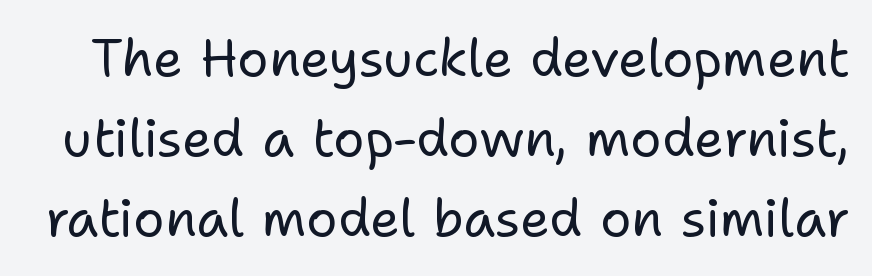
Stroke thickness stays within the range of a standard reading face or lighter. In terms of leading, this rendering sits right in the middle. The type family on display is of the sans-serif kind. Posture: vertical.
